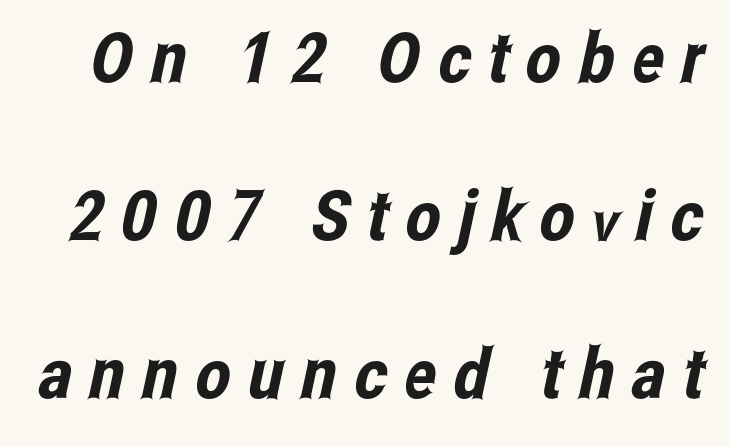
Note the varied advance widths — an 'i' is clearly narrower than an 'm'. Nope, no serifs anywhere on these letters. Words float on clear page, feet unadorned. Is the letter spacing exaggerated? Yes — the characters are pushed far apart. How would I describe the line gaps? Wide and relaxed.
